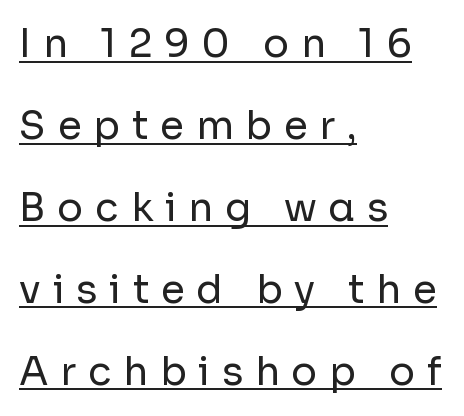
The image shows 39 px regular-weight sans-serif type, upright; set left-aligned, loose line spacing (2.1x), unusually wide letter spacing (+0.3 em), underlined; low stroke contrast and a medium x-height.
